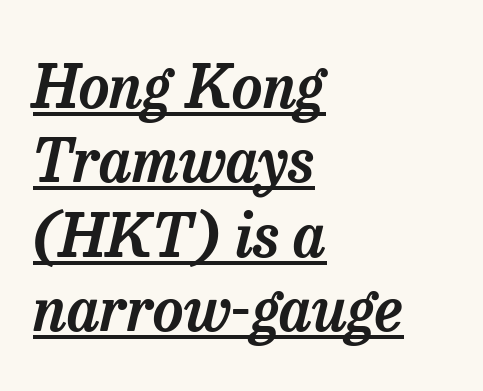
Letterform terminals end in serifs throughout the passage. There's an unmistakable incline to the writing here. In CSS terms this would be text-align: left. Letter spacing: default. The sample's only ornament is a line tracing under the words.
